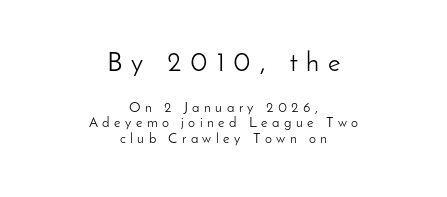
{"italic": "no", "bold": "no", "underline": "no", "align": "center", "line_spacing": "tight", "line_spacing_ratio": 1.09, "letter_spacing": "wide", "letter_spacing_em": 0.32, "larger_block": "first", "size_ratio": 1.93, "glyph_px": 27}
